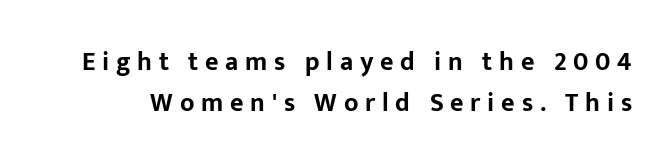
Q: Is the text bold? A: Yes.
Q: Is the text italic (slanted)? A: No, it is upright.
Q: Is the text underlined? A: No.
Q: Is the spacing between letters normal or unusually wide? A: Unusually wide.
Q: Is the spacing between lines tight, normal or loose? A: Normal.
